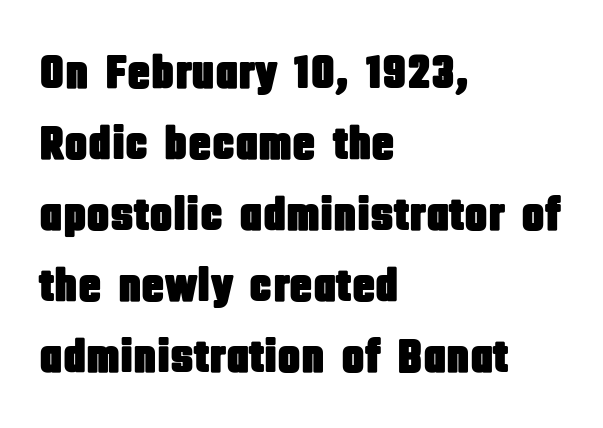
What kind of face is this? One without serifs — a sans. These lines stack with their left ends in a neat column. The specimen omits any rule beneath the text block's lines. How are the letters spaced? Ordinarily, with no added tracking. Each letter keeps its own natural width here, so spacing adapts to shape.
